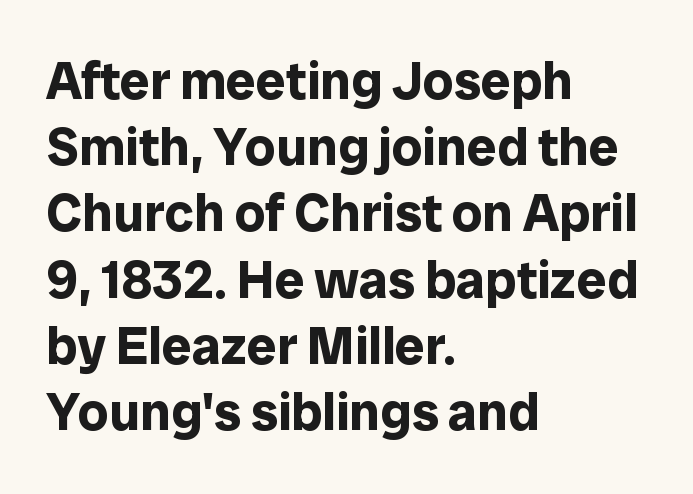
The image shows 53 px bold sans-serif type, upright; set left-aligned, normal line spacing (1.25x), normal letter spacing, not underlined; low stroke contrast and a medium x-height.
